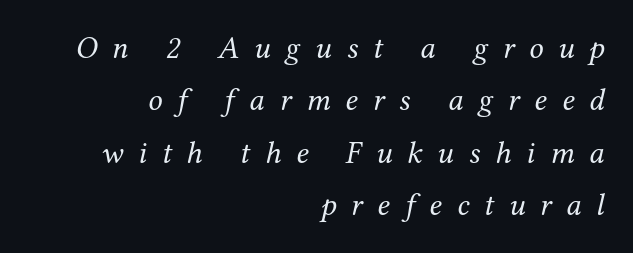
{"serif": "yes", "italic": "yes", "lean": "right", "slant_degrees": 12, "bold": "no", "weight": "regular", "width": "normal", "stroke_contrast": "medium", "x_height": "medium", "monospaced": "no", "underline": "no", "align": "right", "line_spacing": "normal", "line_spacing_ratio": 1.64, "letter_spacing": "wide", "letter_spacing_em": 0.46, "glyph_px": 32}
